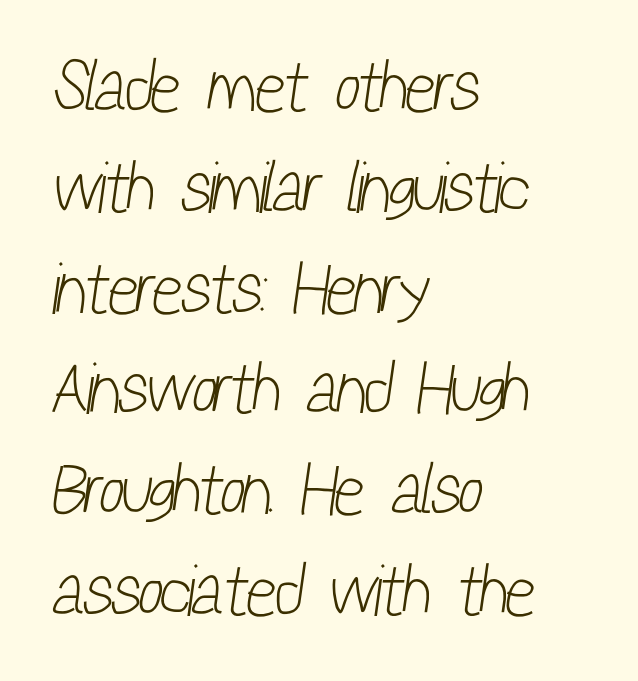
The image shows 72 px light, condensed sans-serif type; set left-aligned, normal line spacing (1.4x), normal letter spacing, not underlined; low stroke contrast and a medium x-height.
